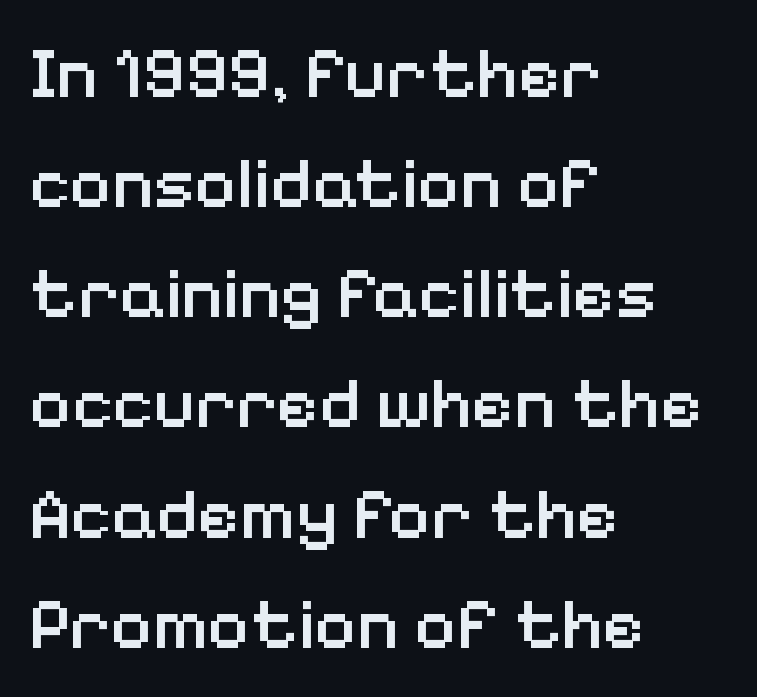
{"serif": "no", "italic": "no", "bold": "semi", "weight": "semibold", "width": "normal", "stroke_contrast": "low", "x_height": "medium", "monospaced": "no", "underline": "no", "align": "left", "line_spacing": "normal", "line_spacing_ratio": 1.53, "letter_spacing": "normal", "letter_spacing_em": 0.0, "glyph_px": 72}
